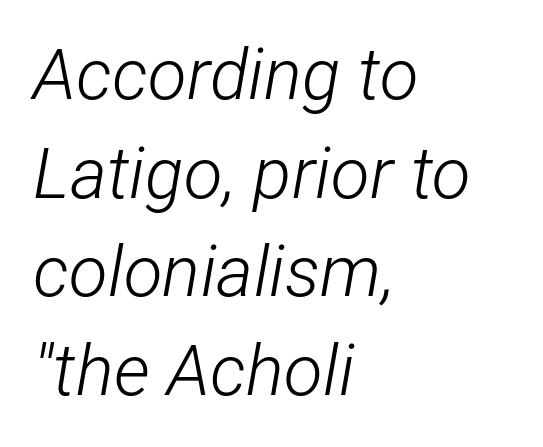
Think of a printed novel: that variable character pitch is what you see here. If you drew a line through each stem, it would be angled. A bare baseline throughout the passage. There is no visible air inserted between adjacent glyphs. The rendering uses a moderate line-height, typical for paragraphs. Stems and bowls with no extra thickness — not bold.
